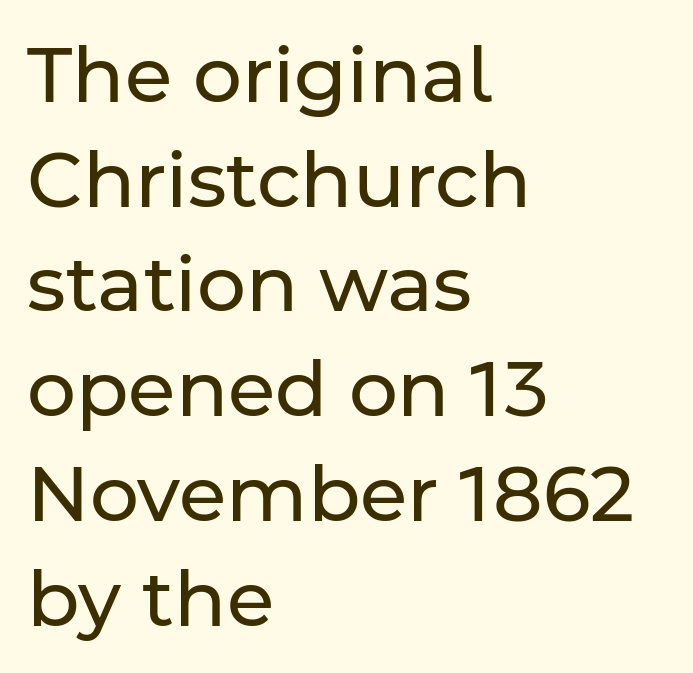
{"serif": "no", "italic": "no", "bold": "no", "weight": "regular", "width": "normal", "stroke_contrast": "low", "x_height": "medium", "monospaced": "no", "underline": "no", "align": "left", "line_spacing": "normal", "line_spacing_ratio": 1.36, "letter_spacing": "normal", "letter_spacing_em": 0.0, "glyph_px": 77}
